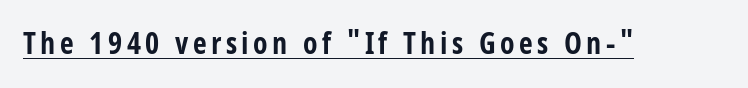
{"serif": "no", "italic": "no", "bold": "yes", "weight": "bold", "width": "condensed", "stroke_contrast": "low", "x_height": "large", "monospaced": "no", "underline": "yes", "glyph_px": 30}
